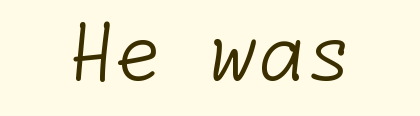
Q: Is the text bold? A: No.
Q: Is the typeface a serif or a sans-serif typeface? A: Sans-serif.
Q: Is the text underlined? A: No.
Q: How is the paragraph aligned? A: Centered.
Q: Is the spacing between letters normal or unusually wide? A: Normal.
Q: Width (condensed, normal, or wide)? A: Normal.
Q: Stroke contrast? A: Low.
Q: x-height? A: Medium.
